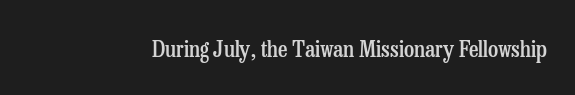
Q: Is the text bold? A: Semi-bold.
Q: Is the text italic (slanted)? A: No, it is upright.
Q: Is the text underlined? A: No.
Q: Is the spacing between letters normal or unusually wide? A: Normal.
